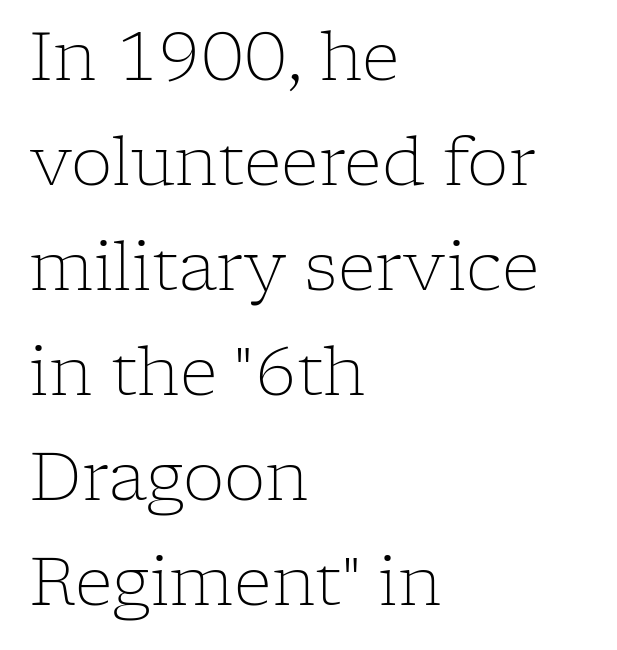
You can tell from the footed stems that serif type was used. Unlike italic type, these characters show no tilt at all. Plain, unruled lines of type. Inter-character spacing is left at the font's built-in metrics. Proportional: the letters do not fall into vertical columns. The ragged edge is on the right, which tells us the setting is flush left.
